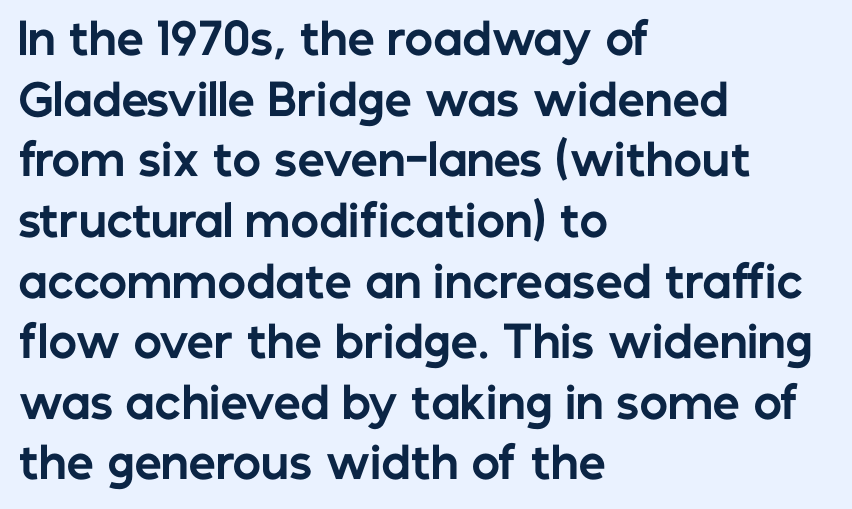
The image shows 43 px bold sans-serif type, upright; set left-aligned, normal line spacing (1.41x), normal letter spacing, not underlined; low stroke contrast and a medium x-height.
